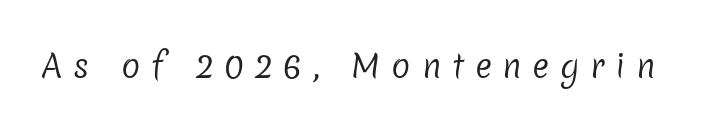
How are the letters spaced? Widely, with obvious added tracking. The letters carry no serifs — their stems end cleanly without finishing strokes. The space directly below the letters is spotless. These glyphs show unthickened strokes, regular width or finer.
